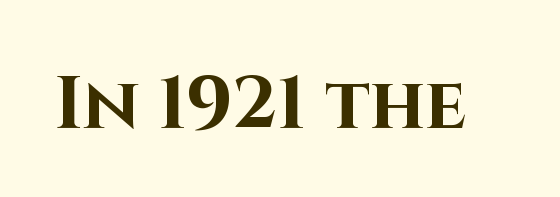
{"serif": "no", "italic": "no", "bold": "yes", "weight": "bold", "width": "normal", "stroke_contrast": "high", "x_height": "large", "monospaced": "no", "underline": "no", "letter_spacing": "normal", "letter_spacing_em": 0.0, "glyph_px": 74}
